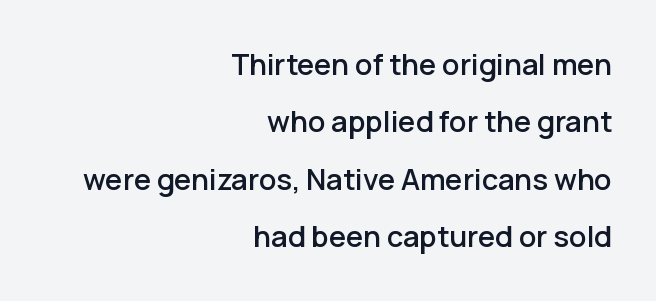
Q: Is the text italic (slanted)? A: No, it is upright.
Q: Is the typeface a serif or a sans-serif typeface? A: Sans-serif.
Q: Is the text underlined? A: No.
Q: How is the paragraph aligned? A: Right-aligned.
Q: Is the spacing between letters normal or unusually wide? A: Normal.
Q: Is the spacing between lines tight, normal or loose? A: Loose.
Q: Width (condensed, normal, or wide)? A: Normal.
Q: Stroke contrast? A: Low.
Q: x-height? A: Medium.
Q: Monospaced? A: No.
